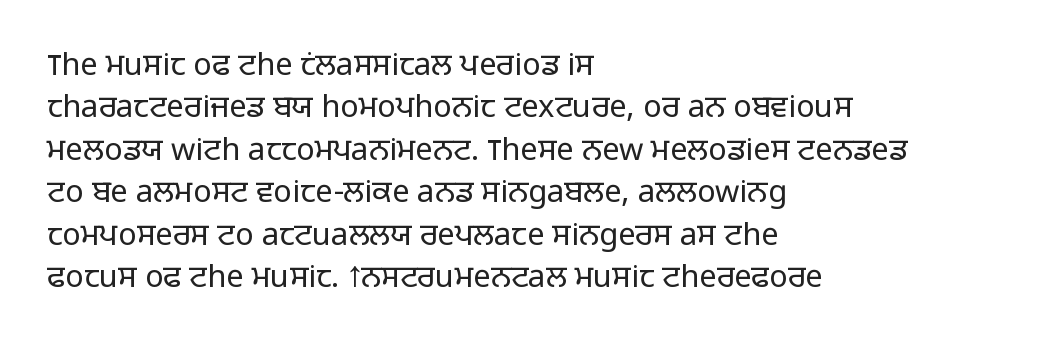
{"serif": "no", "italic": "no", "bold": "no", "weight": "light", "width": "normal", "stroke_contrast": "low", "x_height": "medium", "monospaced": "no", "underline": "no", "align": "left", "line_spacing": "normal", "line_spacing_ratio": 1.37, "letter_spacing": "normal", "letter_spacing_em": 0.0, "glyph_px": 31}
